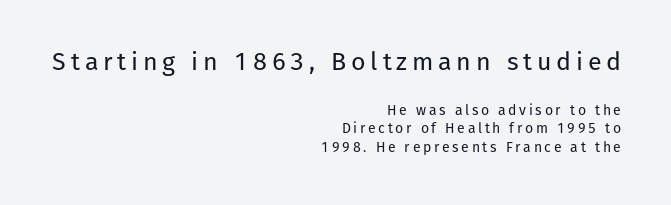
Q: Is the text bold? A: No.
Q: Is the text italic (slanted)? A: No, it is upright.
Q: Is the text underlined? A: No.
Q: How is the paragraph aligned? A: Right-aligned.
Q: Is the spacing between lines tight, normal or loose? A: Normal.
Q: Which block of text is set in a larger size, the first (top) or the second (bottom)? A: The first (top) one.
